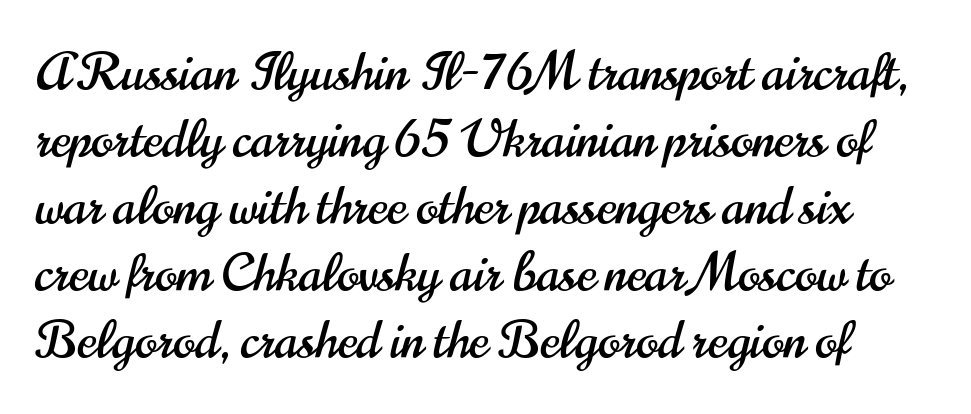
The image shows 52 px condensed sans-serif type; set normal line spacing (1.29x), normal letter spacing, not underlined; high stroke contrast and a small x-height.
